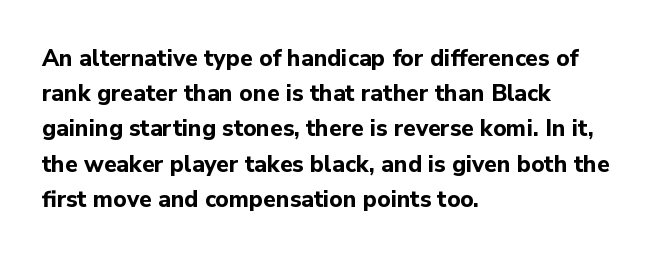
The image shows 23 px bold type, upright; set left-aligned, normal line spacing (1.53x), normal letter spacing, not underlined.
